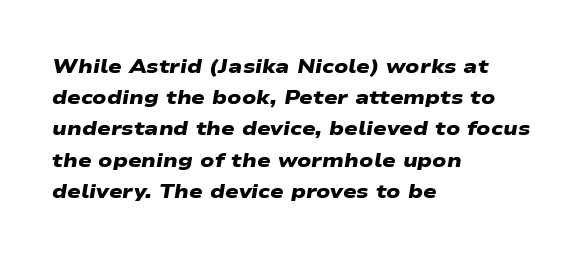
The image shows 20 px bold type; set left-aligned, normal line spacing (1.56x), normal letter spacing, not underlined.
